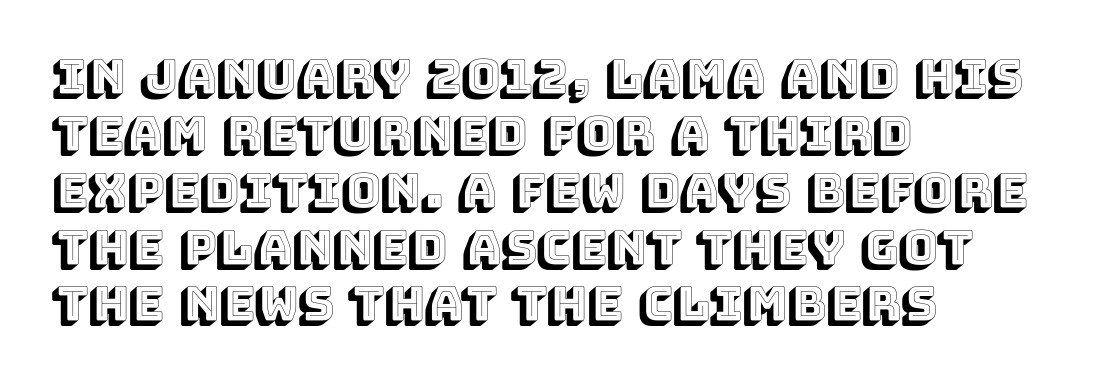
Q: Is the text italic (slanted)? A: No, it is upright.
Q: Is the text underlined? A: No.
Q: How is the paragraph aligned? A: Left-aligned.
Q: Is the spacing between letters normal or unusually wide? A: Normal.
Q: Width (condensed, normal, or wide)? A: Normal.
Q: x-height? A: Large.
Q: Monospaced? A: No.
